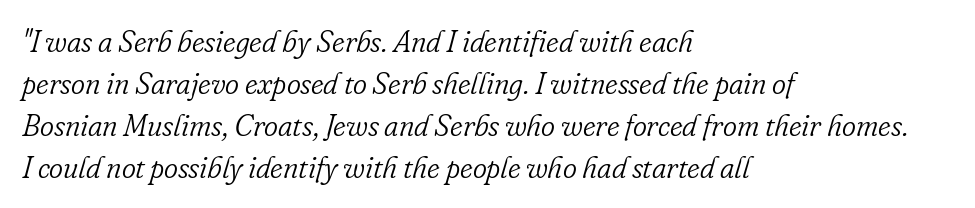
The image shows 30 px light serif type, italic (leaning right); set left-aligned, normal line spacing (1.4x), normal letter spacing, not underlined; low stroke contrast and a small x-height.
